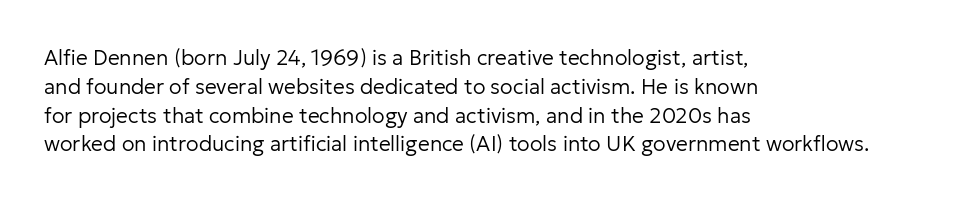
Each new line begins a customary step beneath the previous one. Stems here are at most as thick as an everyday book face. Words appear dense and cohesive because spacing is normal. Descenders hang freely into open space. The axis of the letterforms is exactly vertical.
